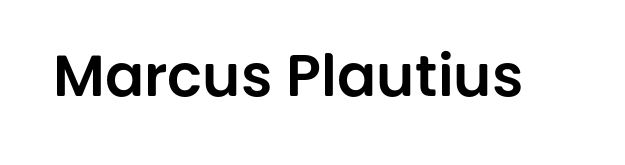
Q: Is the text italic (slanted)? A: No, it is upright.
Q: Is the typeface a serif or a sans-serif typeface? A: Sans-serif.
Q: Is the text underlined? A: No.
Q: Is the spacing between letters normal or unusually wide? A: Normal.
Q: Width (condensed, normal, or wide)? A: Normal.
Q: Stroke contrast? A: Low.
Q: x-height? A: Large.
Q: Monospaced? A: No.
